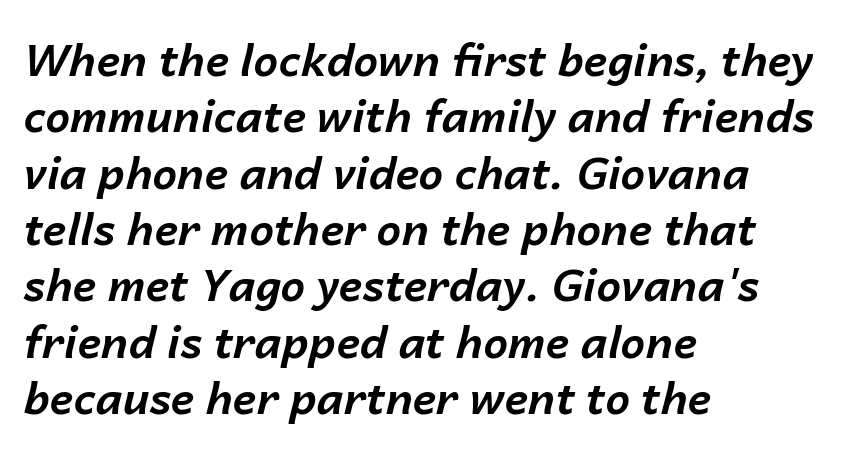
{"italic": "yes", "lean": "right", "slant_degrees": 14, "bold": "yes", "weight": "bold", "width": "normal", "stroke_contrast": "low", "x_height": "medium", "monospaced": "no", "underline": "no", "align": "left", "line_spacing": "normal", "line_spacing_ratio": 1.28, "letter_spacing": "normal", "letter_spacing_em": 0.0, "glyph_px": 44}
